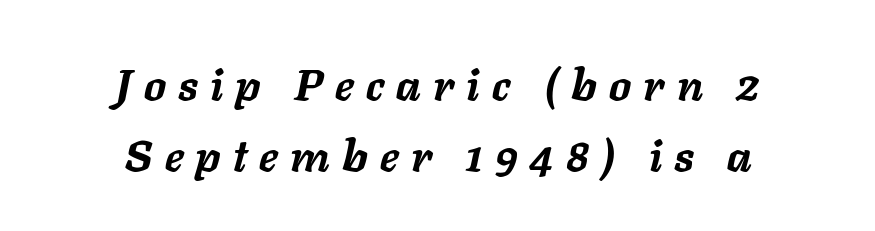
{"italic": "yes", "lean": "right", "slant_degrees": 11, "bold": "yes", "weight": "semibold", "width": "normal", "stroke_contrast": "low", "x_height": "medium", "monospaced": "no", "underline": "no", "align": "center", "line_spacing": "normal", "line_spacing_ratio": 1.61, "letter_spacing": "wide", "letter_spacing_em": 0.28, "glyph_px": 44}
